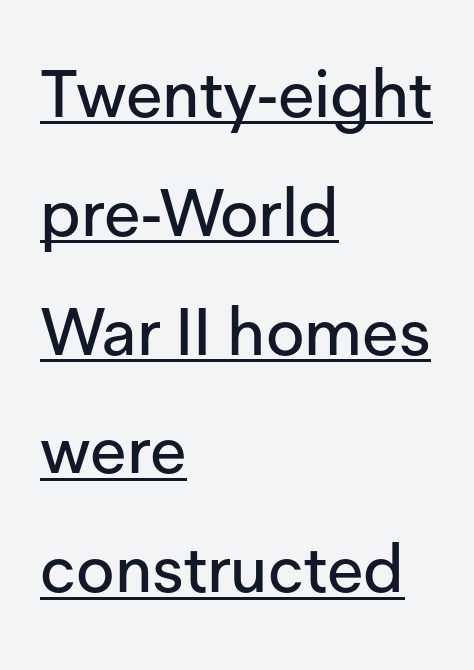
Q: Is the text italic (slanted)? A: No, it is upright.
Q: Is the typeface a serif or a sans-serif typeface? A: Sans-serif.
Q: Is the text underlined? A: Yes.
Q: How is the paragraph aligned? A: Left-aligned.
Q: Is the spacing between letters normal or unusually wide? A: Normal.
Q: Width (condensed, normal, or wide)? A: Normal.
Q: Stroke contrast? A: Low.
Q: x-height? A: Medium.
Q: Monospaced? A: No.
